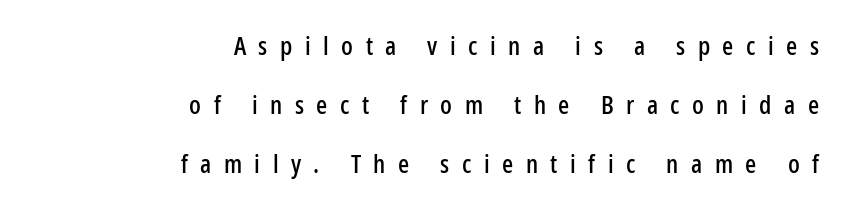
{"italic": "no", "underline": "no", "align": "right", "line_spacing": "loose", "line_spacing_ratio": 2.26, "letter_spacing": "wide", "letter_spacing_em": 0.48, "glyph_px": 26}
